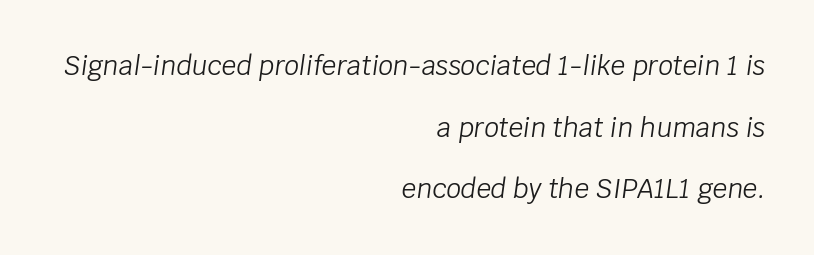
{"italic": "yes", "lean": "right", "slant_degrees": 8, "bold": "no", "underline": "no", "align": "right", "line_spacing": "loose", "line_spacing_ratio": 2.37, "letter_spacing": "normal", "letter_spacing_em": 0.0, "glyph_px": 26}
